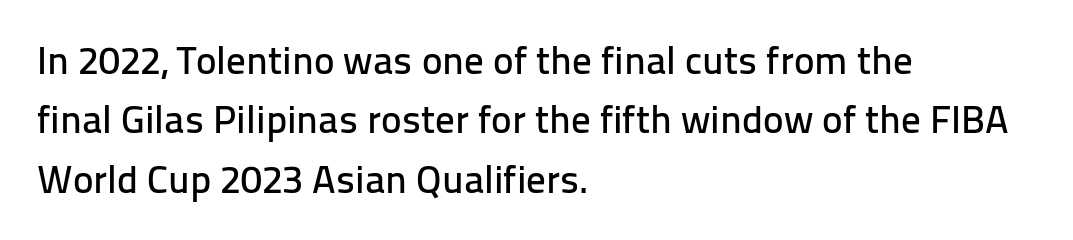
Lines of text with bare space underneath. Leftover space on each line is placed entirely after the last word. Italic? Not at all — the glyphs are vertical. The line-height multiplier appears to be the usual default.
